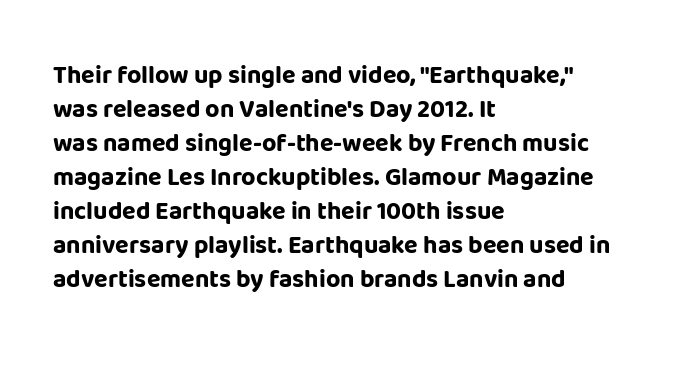
Just letters on the line, the space beneath them empty. No italicization has been applied; the sample stays upright. The rows are spaced the way most documents space them. The glyphs have the mass of a bold cut. Look at the tracking — it's just the regular setting, nothing added. Each line starts at the same left margin while the right side varies.
